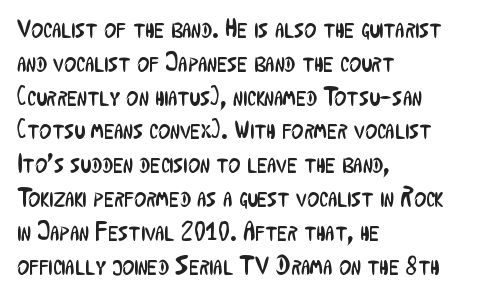
Q: Is the text bold? A: No.
Q: Is the text italic (slanted)? A: No, it is upright.
Q: Is the text underlined? A: No.
Q: How is the paragraph aligned? A: Left-aligned.
Q: Is the spacing between letters normal or unusually wide? A: Normal.
Q: Is the spacing between lines tight, normal or loose? A: Normal.
